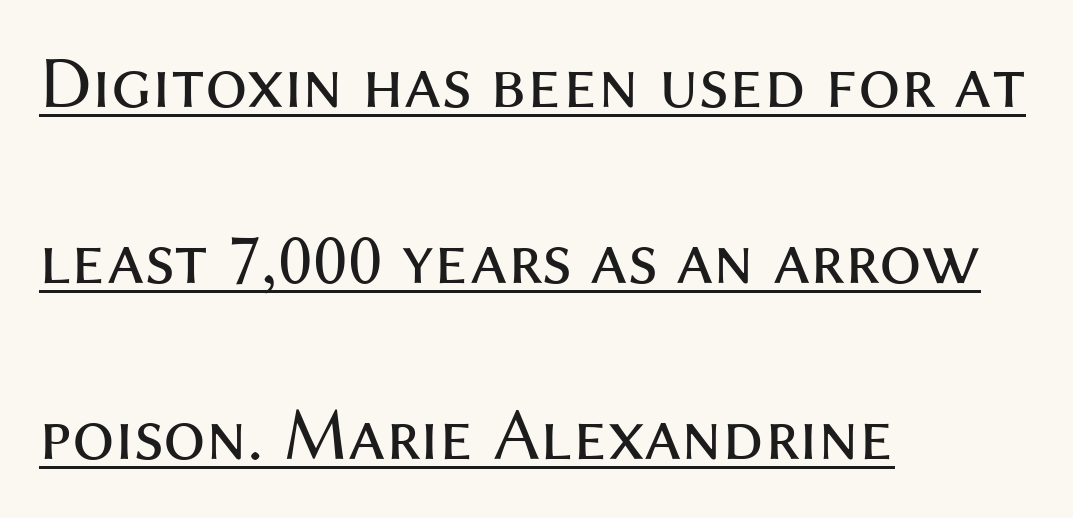
Q: Is the text bold? A: No.
Q: Is the text italic (slanted)? A: No, it is upright.
Q: Is the typeface a serif or a sans-serif typeface? A: Sans-serif.
Q: Is the text underlined? A: Yes.
Q: How is the paragraph aligned? A: Left-aligned.
Q: Is the spacing between letters normal or unusually wide? A: Normal.
Q: Is the spacing between lines tight, normal or loose? A: Loose.
Q: Width (condensed, normal, or wide)? A: Normal.
Q: Stroke contrast? A: Medium.
Q: x-height? A: Medium.
Q: Monospaced? A: No.
